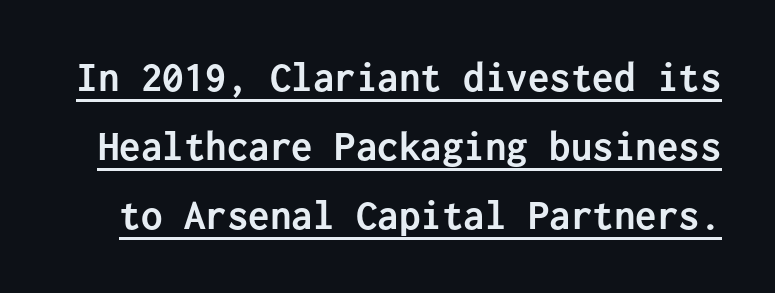
Do the characters align in a grid? Yes, the font is monospaced. Does the weight exceed regular? Yes, all the way to bold. Summary of vertical rhythm: regular, with standard interline spacing. Posture: vertical. No extra tracking has been applied to these lines.
